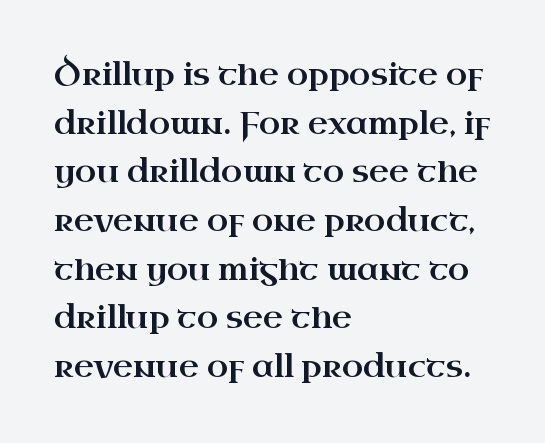
Q: Is the text italic (slanted)? A: No, it is upright.
Q: Is the typeface a serif or a sans-serif typeface? A: Serif.
Q: Is the text underlined? A: No.
Q: How is the paragraph aligned? A: Left-aligned.
Q: Is the spacing between letters normal or unusually wide? A: Normal.
Q: Is the spacing between lines tight, normal or loose? A: Normal.
Q: Width (condensed, normal, or wide)? A: Wide.
Q: Stroke contrast? A: High.
Q: x-height? A: Small.
Q: Monospaced? A: No.
